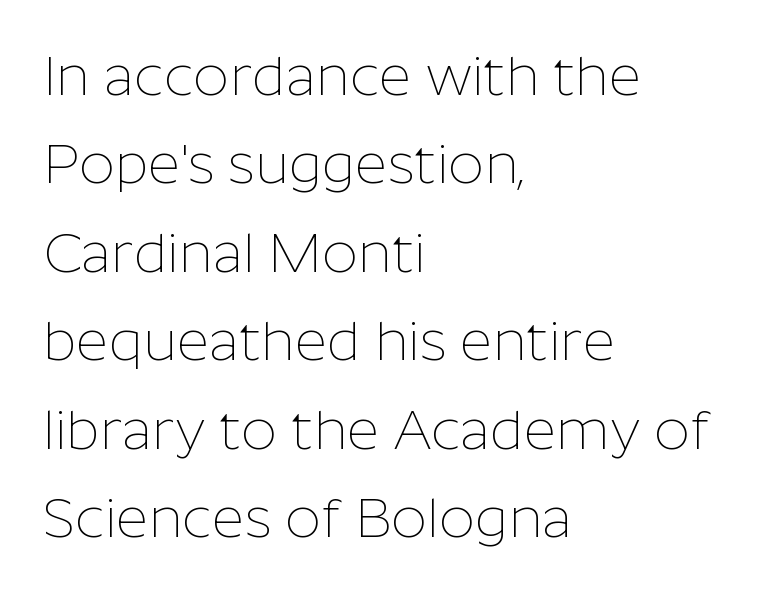
{"serif": "no", "italic": "no", "bold": "no", "weight": "thin", "width": "normal", "stroke_contrast": "low", "x_height": "medium", "monospaced": "no", "underline": "no", "align": "left", "line_spacing": "normal", "line_spacing_ratio": 1.58, "letter_spacing": "normal", "letter_spacing_em": 0.0, "glyph_px": 56}
